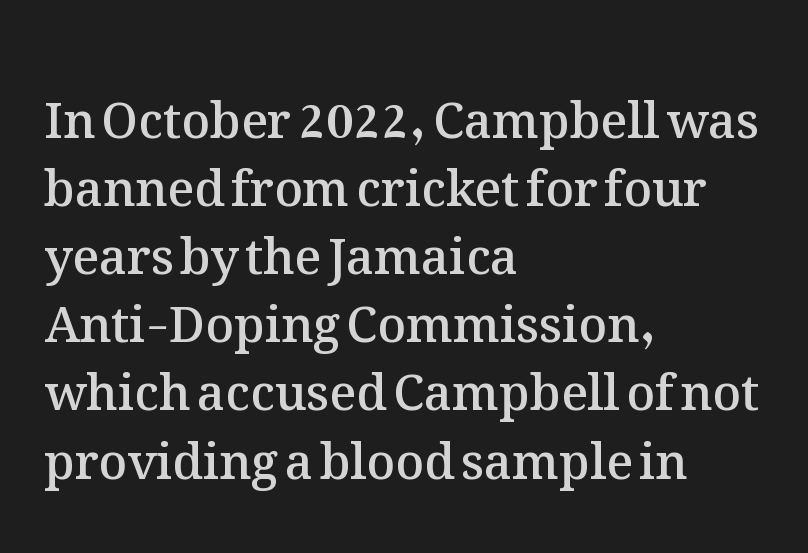
{"italic": "no", "bold": "semi", "weight": "semibold", "width": "normal", "stroke_contrast": "medium", "x_height": "medium", "monospaced": "no", "underline": "no", "align": "left", "line_spacing": "normal", "line_spacing_ratio": 1.39, "letter_spacing": "normal", "letter_spacing_em": 0.0, "glyph_px": 49}
